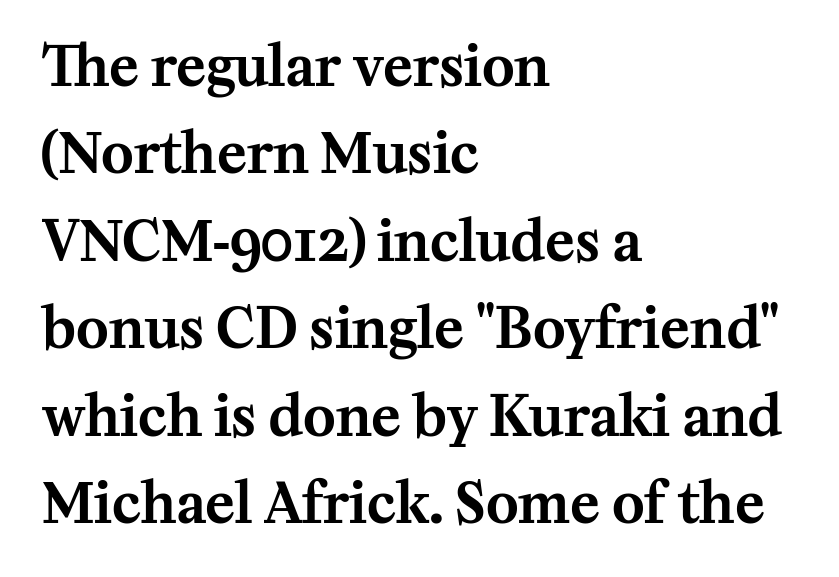
Q: Is the text italic (slanted)? A: No, it is upright.
Q: Is the typeface a serif or a sans-serif typeface? A: Serif.
Q: Is the text underlined? A: No.
Q: How is the paragraph aligned? A: Left-aligned.
Q: Is the spacing between letters normal or unusually wide? A: Normal.
Q: Is the spacing between lines tight, normal or loose? A: Normal.
Q: Width (condensed, normal, or wide)? A: Normal.
Q: Stroke contrast? A: Medium.
Q: x-height? A: Medium.
Q: Monospaced? A: No.
